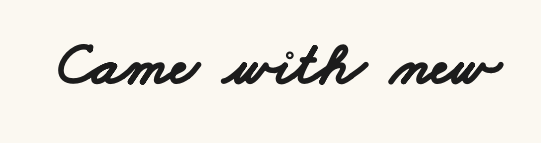
{"serif": "no", "bold": "yes", "weight": "bold", "width": "wide", "stroke_contrast": "low", "x_height": "small", "monospaced": "no", "underline": "no", "letter_spacing": "normal", "letter_spacing_em": 0.0, "glyph_px": 62}
